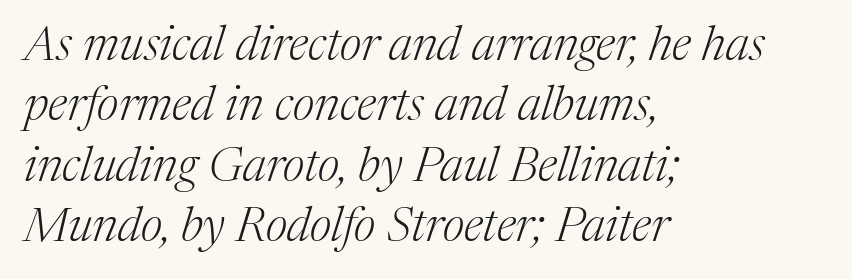
{"serif": "yes", "italic": "yes", "lean": "right", "slant_degrees": 17, "bold": "no", "weight": "light", "width": "normal", "stroke_contrast": "medium", "x_height": "medium", "monospaced": "no", "underline": "no", "align": "left", "line_spacing": "normal", "line_spacing_ratio": 1.26, "letter_spacing": "normal", "letter_spacing_em": 0.0, "glyph_px": 48}
